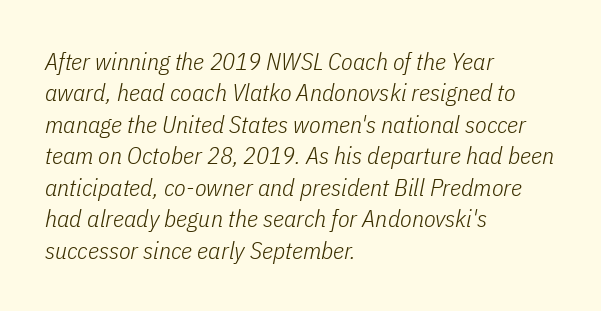
The image shows 24 px text type, italic (leaning right); set left-aligned, normal line spacing (1.31x), normal letter spacing, not underlined.
